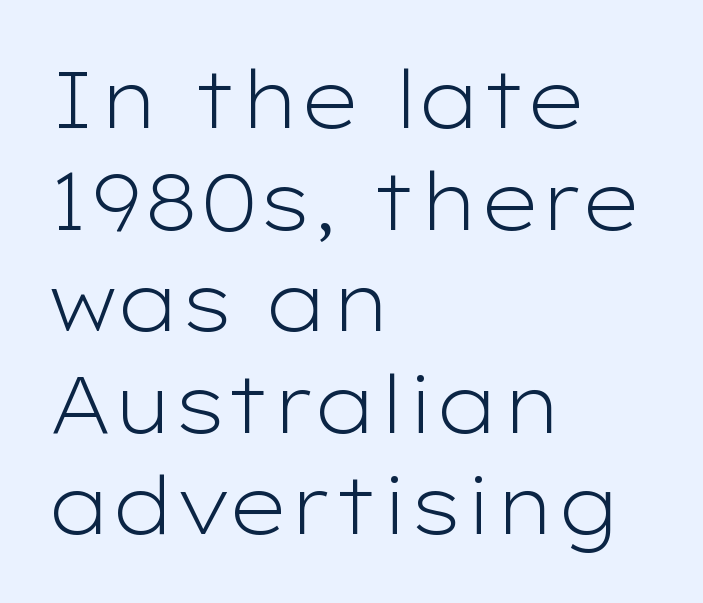
{"serif": "no", "italic": "no", "bold": "no", "weight": "light", "width": "wide", "stroke_contrast": "low", "x_height": "medium", "monospaced": "no", "underline": "no", "align": "left", "line_spacing": "normal", "line_spacing_ratio": 1.27, "letter_spacing": "normal", "letter_spacing_em": 0.0, "glyph_px": 80}
